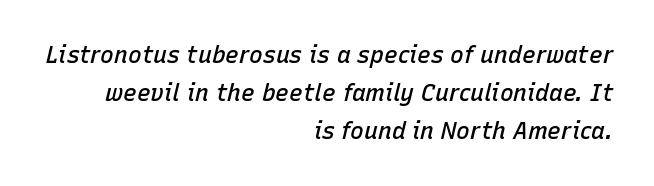
{"italic": "yes", "lean": "right", "slant_degrees": 15, "bold": "semi", "underline": "no", "align": "right", "line_spacing": "normal", "line_spacing_ratio": 1.65, "letter_spacing": "normal", "letter_spacing_em": 0.0, "glyph_px": 23}
